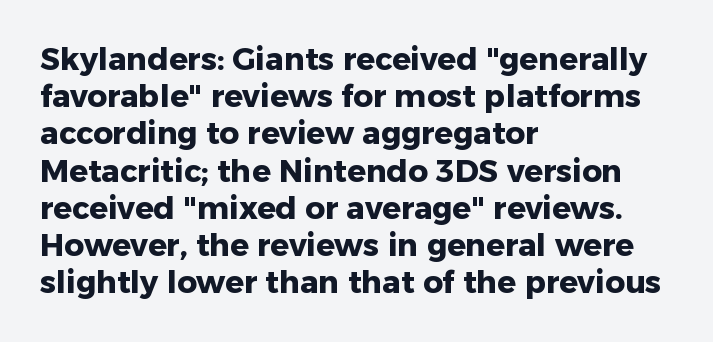
The image shows 31 px heavy sans-serif type, upright; set left-aligned, line spacing 1.2x, normal letter spacing, not underlined; low stroke contrast and a medium x-height.
